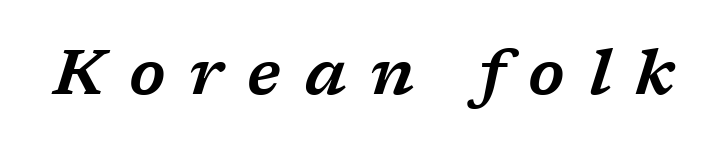
The image shows 63 px wide serif type, italic (leaning right); set unusually wide letter spacing (+0.38 em), not underlined; low stroke contrast and a medium x-height.
